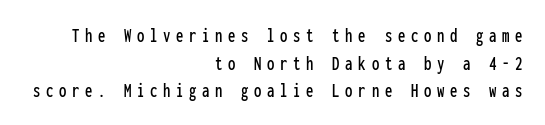
The image shows 21 px text type, upright; set right-aligned, normal line spacing (1.32x), unusually wide letter spacing (+0.27 em), not underlined.
